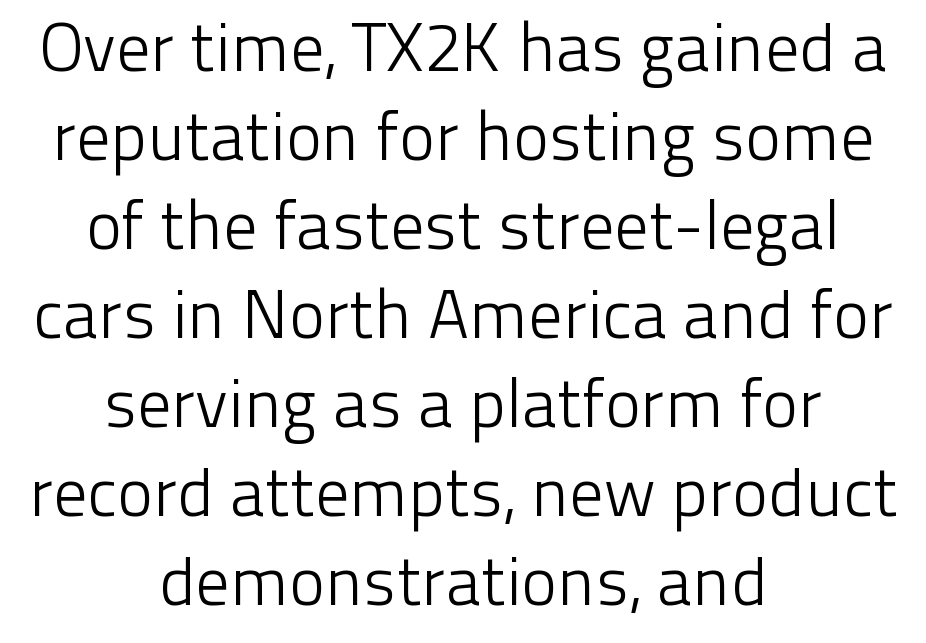
The image shows 68 px light sans-serif type, upright; set centered, normal line spacing (1.31x), normal letter spacing, not underlined; low stroke contrast and a medium x-height.
